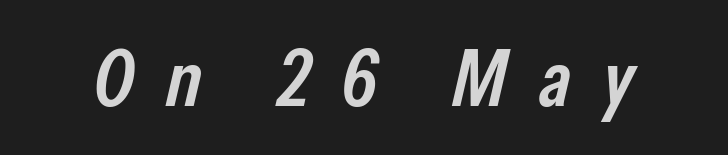
{"italic": "yes", "lean": "right", "slant_degrees": 13, "bold": "semi", "weight": "semibold", "width": "condensed", "stroke_contrast": "low", "x_height": "medium", "monospaced": "no", "underline": "no", "letter_spacing": "wide", "letter_spacing_em": 0.4, "glyph_px": 79}
